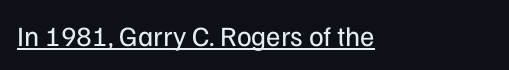
Q: Is the text bold? A: No.
Q: Is the text italic (slanted)? A: No, it is upright.
Q: Is the typeface a serif or a sans-serif typeface? A: Sans-serif.
Q: Is the text underlined? A: Yes.
Q: Is the spacing between letters normal or unusually wide? A: Normal.
Q: Width (condensed, normal, or wide)? A: Normal.
Q: Stroke contrast? A: Low.
Q: x-height? A: Medium.
Q: Monospaced? A: No.
